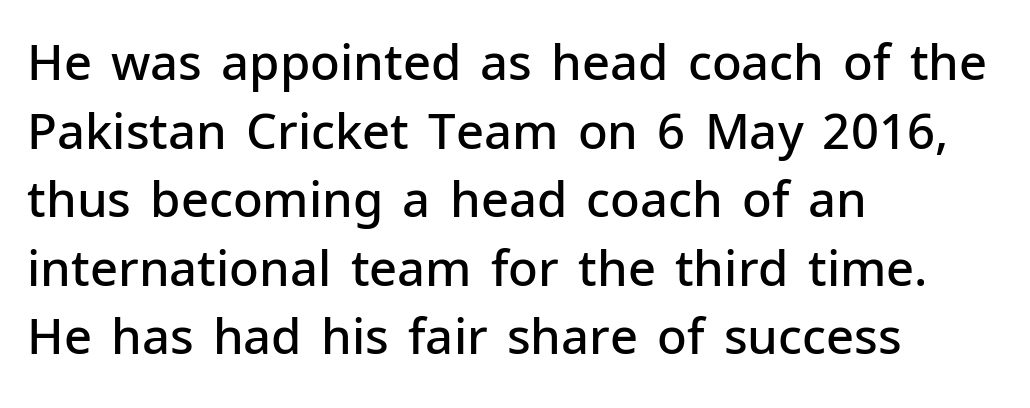
{"serif": "no", "italic": "no", "bold": "semi", "weight": "semibold", "width": "normal", "stroke_contrast": "low", "x_height": "medium", "monospaced": "no", "underline": "no", "align": "left", "line_spacing": "normal", "line_spacing_ratio": 1.4, "letter_spacing": "normal", "letter_spacing_em": 0.0, "glyph_px": 49}
